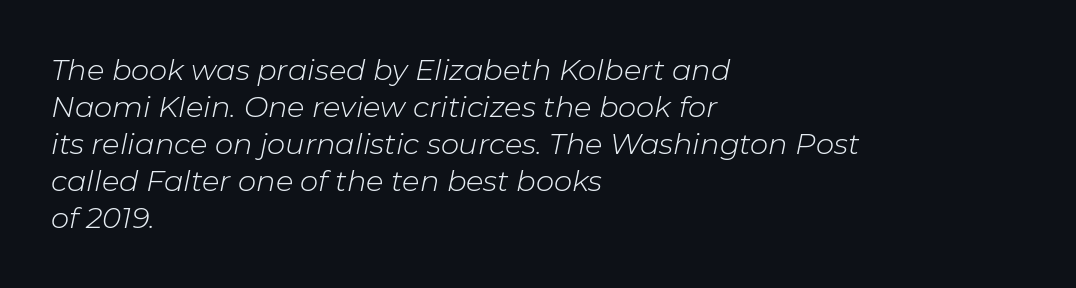
The image shows 29 px light type, italic (leaning right); set left-aligned, normal line spacing (1.28x), normal letter spacing, not underlined; low stroke contrast and a medium x-height.
